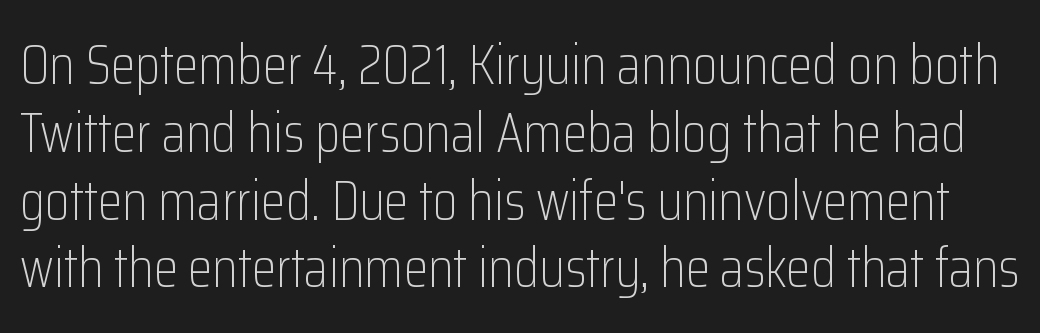
Q: Is the text bold? A: No.
Q: Is the text italic (slanted)? A: No, it is upright.
Q: Is the typeface a serif or a sans-serif typeface? A: Sans-serif.
Q: Is the text underlined? A: No.
Q: Is the spacing between letters normal or unusually wide? A: Normal.
Q: Width (condensed, normal, or wide)? A: Condensed.
Q: Stroke contrast? A: Low.
Q: x-height? A: Medium.
Q: Monospaced? A: No.
